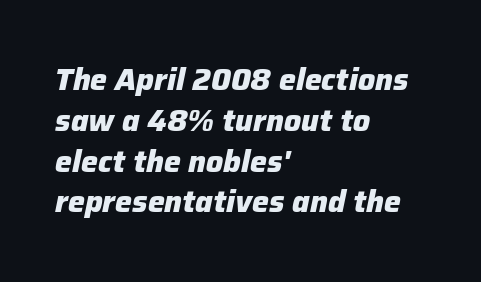
What weight is shown? A full bold with thick strokes. There's an unmistakable incline to the writing here. The passage shown stacks its lines at a standard gap. The space beneath each line is pristine and unruled.
